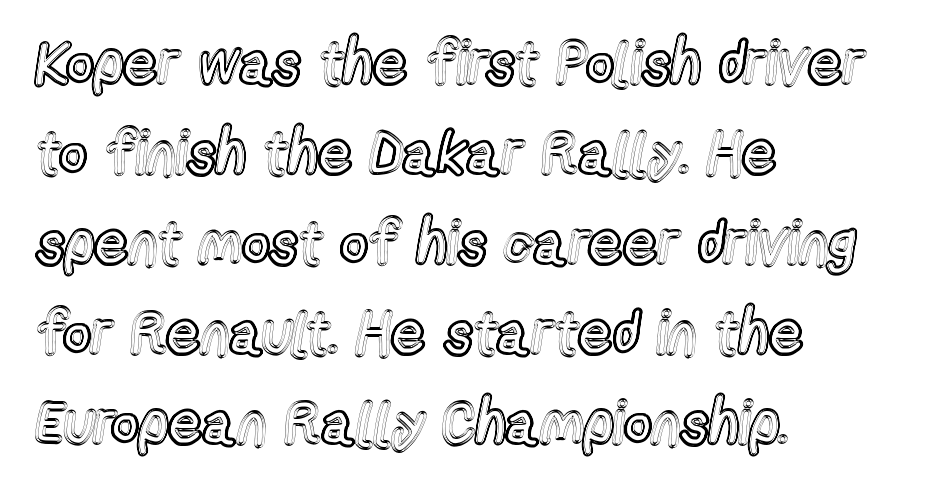
Bare-footed words on every line. The letters advance in unequal steps, a hallmark of proportional type. Words appear dense and cohesive because spacing is normal.
